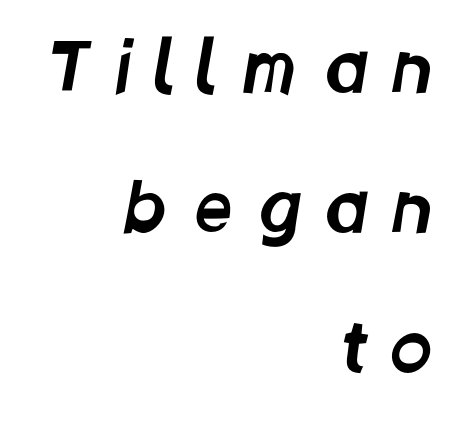
The image shows 67 px condensed sans-serif type; set right-aligned, loose line spacing (2.09x), unusually wide letter spacing (+0.39 em), not underlined; low stroke contrast and a large x-height.
